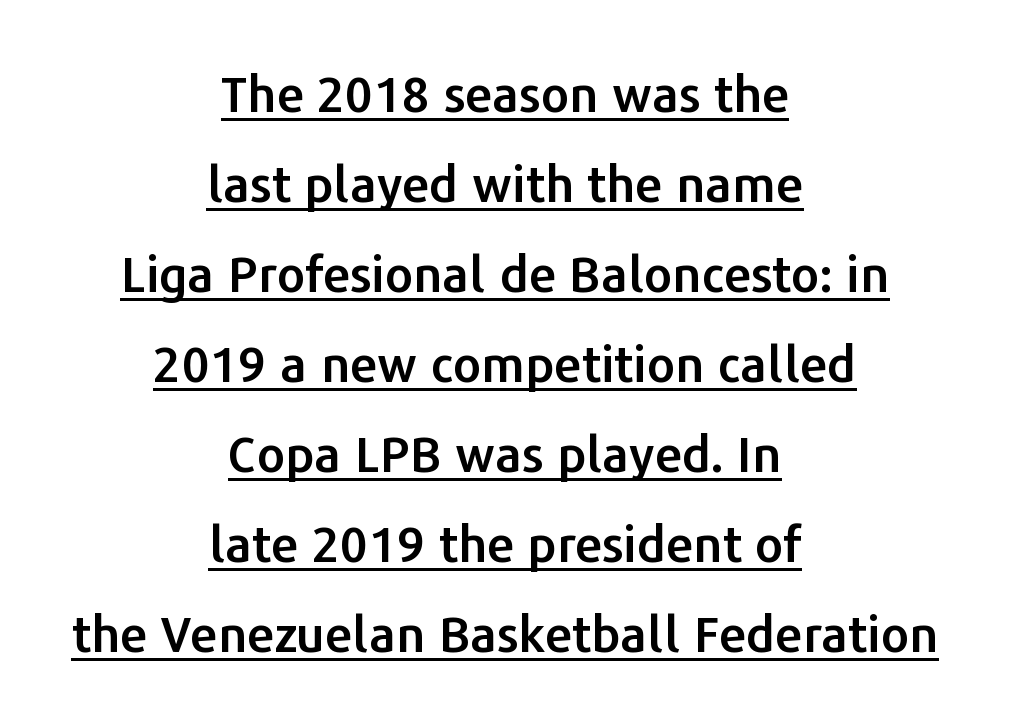
Q: Is the text italic (slanted)? A: No, it is upright.
Q: Is the typeface a serif or a sans-serif typeface? A: Sans-serif.
Q: Is the text underlined? A: Yes.
Q: How is the paragraph aligned? A: Centered.
Q: Is the spacing between letters normal or unusually wide? A: Normal.
Q: Width (condensed, normal, or wide)? A: Normal.
Q: Stroke contrast? A: Low.
Q: x-height? A: Medium.
Q: Monospaced? A: No.
